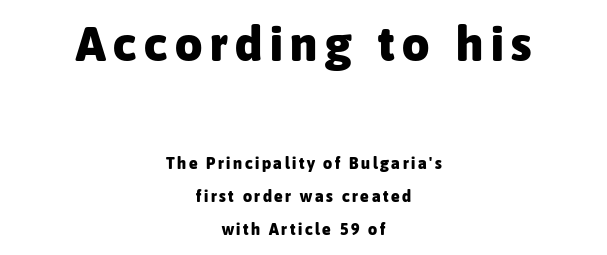
To sum up the face: it is a sans, with no serifs. The passage is arranged like a title page — every line centered. The designer dialed line spacing up above the default. Notice how thick the strokes are: this is what a full bold looks like.
